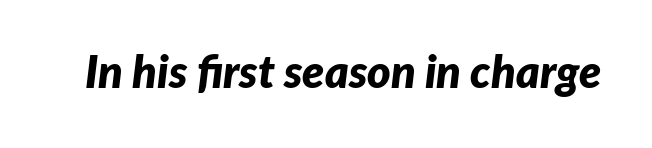
{"italic": "yes", "lean": "right", "slant_degrees": 7, "bold": "yes", "weight": "bold", "width": "normal", "stroke_contrast": "low", "x_height": "medium", "monospaced": "no", "underline": "no", "letter_spacing": "normal", "letter_spacing_em": 0.0, "glyph_px": 45}
